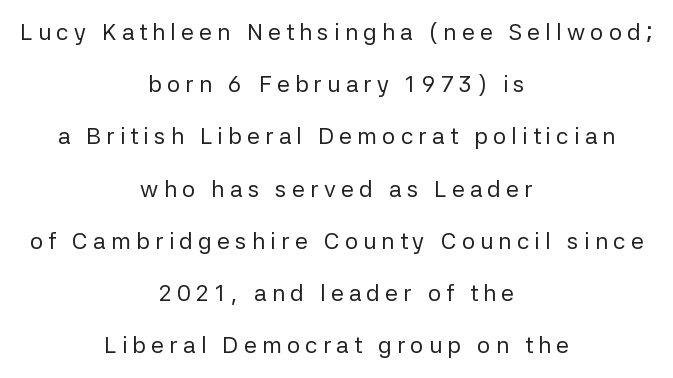
{"italic": "no", "bold": "no", "underline": "no", "align": "center", "line_spacing": "loose", "line_spacing_ratio": 2.27, "letter_spacing": "wide", "letter_spacing_em": 0.23, "glyph_px": 23}
